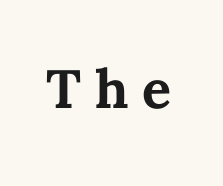
{"italic": "no", "bold": "yes", "weight": "bold", "width": "normal", "stroke_contrast": "medium", "x_height": "medium", "monospaced": "no", "underline": "no", "letter_spacing": "wide", "letter_spacing_em": 0.25, "glyph_px": 54}
